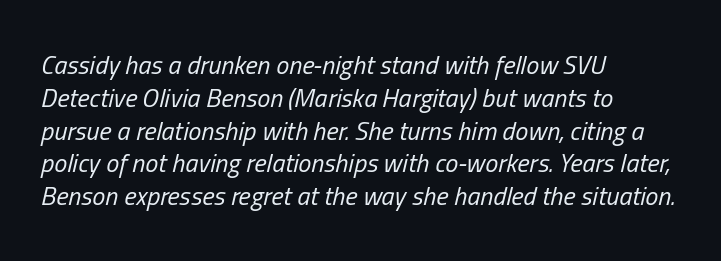
The image shows 26 px text type, italic (leaning right); set left-aligned, normal line spacing (1.26x), normal letter spacing, not underlined.
